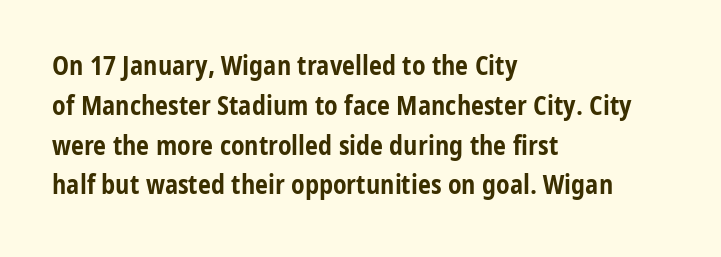
The image shows 26 px bold type, upright; set left-aligned, normal line spacing (1.53x), normal letter spacing, not underlined.
